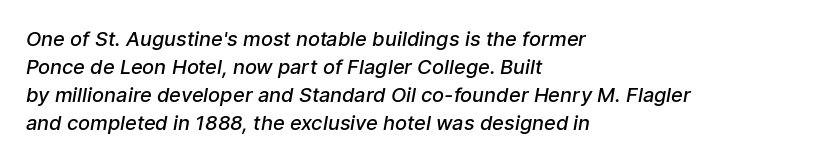
Q: Is the text bold? A: Semi-bold.
Q: Is the text underlined? A: No.
Q: How is the paragraph aligned? A: Left-aligned.
Q: Is the spacing between letters normal or unusually wide? A: Normal.
Q: Is the spacing between lines tight, normal or loose? A: Normal.
